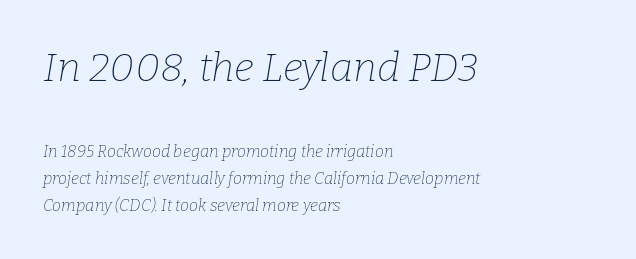
Q: Is the text bold? A: No.
Q: Is the text italic (slanted)? A: Yes, it leans right by about 9 degrees.
Q: Is the typeface a serif or a sans-serif typeface? A: Serif.
Q: Is the text underlined? A: No.
Q: How is the paragraph aligned? A: Left-aligned.
Q: Is the spacing between letters normal or unusually wide? A: Normal.
Q: Is the spacing between lines tight, normal or loose? A: Normal.
Q: Which block of text is set in a larger size, the first (top) or the second (bottom)? A: The first (top) one.
Q: Width (condensed, normal, or wide)? A: Normal.
Q: Stroke contrast? A: Low.
Q: x-height? A: Medium.
Q: Monospaced? A: No.
